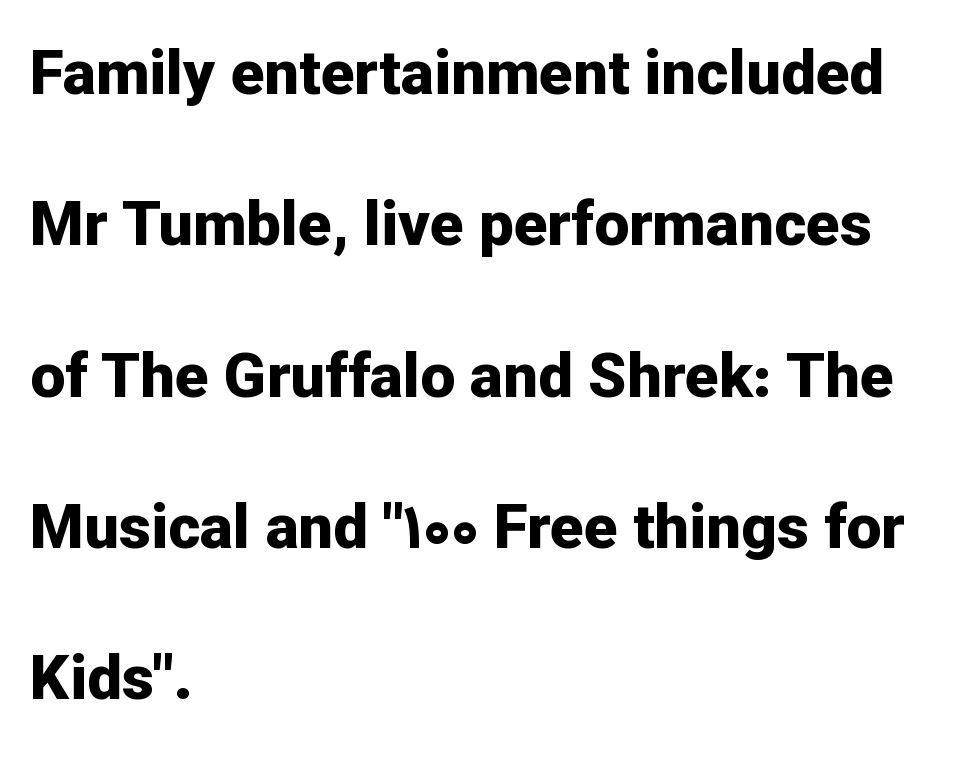
{"serif": "no", "italic": "no", "bold": "yes", "weight": "bold", "width": "normal", "stroke_contrast": "low", "x_height": "medium", "monospaced": "no", "underline": "no", "align": "left", "line_spacing": "loose", "line_spacing_ratio": 2.44, "letter_spacing": "normal", "letter_spacing_em": 0.0, "glyph_px": 62}
